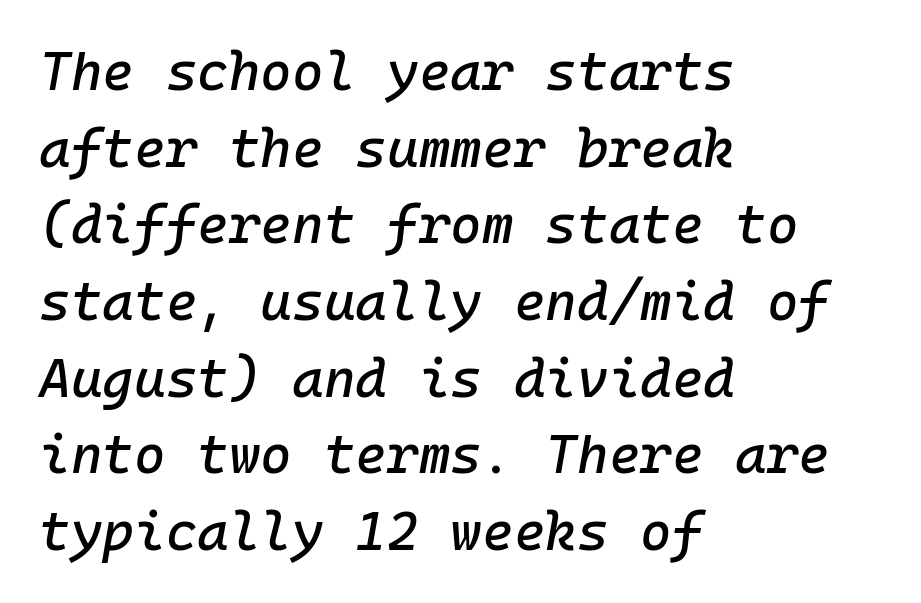
{"italic": "yes", "lean": "right", "slant_degrees": 10, "width": "normal", "stroke_contrast": "low", "x_height": "medium", "monospaced": "yes", "underline": "no", "align": "left", "line_spacing": "normal", "line_spacing_ratio": 1.42, "letter_spacing": "normal", "letter_spacing_em": 0.0, "glyph_px": 54}
